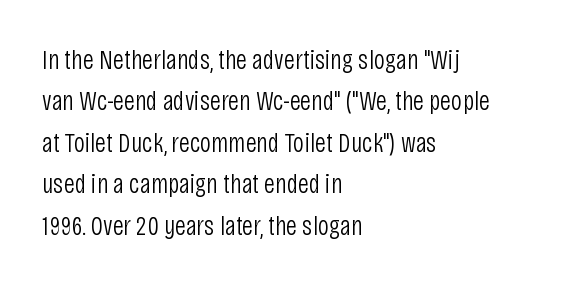
Vertical spacing — default. A light-to-regular cut is what we see here. This rendering employs a face without finishing strokes, i.e., a sans-serif. Just letters on the line, the space beneath them empty.
